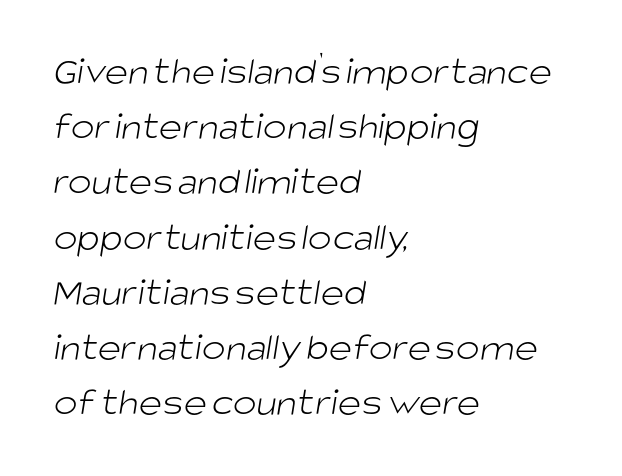
The image shows 40 px light sans-serif type; set left-aligned, normal line spacing (1.38x), normal letter spacing, not underlined; low stroke contrast and a large x-height.
